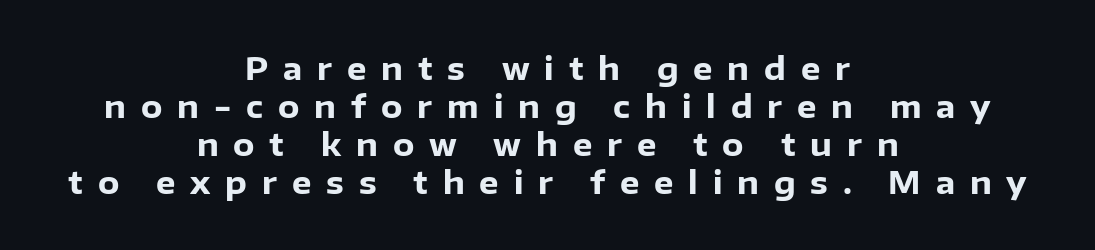
Q: Is the text bold? A: Yes.
Q: Is the text italic (slanted)? A: No, it is upright.
Q: Is the typeface a serif or a sans-serif typeface? A: Sans-serif.
Q: Is the text underlined? A: No.
Q: How is the paragraph aligned? A: Centered.
Q: Is the spacing between letters normal or unusually wide? A: Unusually wide.
Q: Width (condensed, normal, or wide)? A: Normal.
Q: Stroke contrast? A: Low.
Q: x-height? A: Medium.
Q: Monospaced? A: No.
